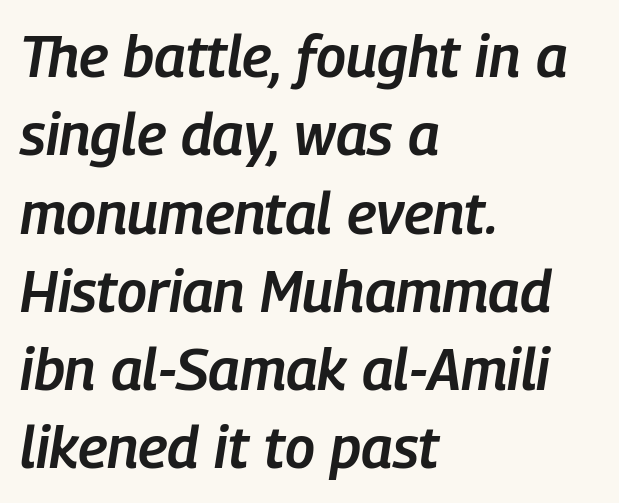
Q: Is the text bold? A: Semi-bold.
Q: Is the text italic (slanted)? A: Yes, it leans right by about 9 degrees.
Q: Is the text underlined? A: No.
Q: How is the paragraph aligned? A: Left-aligned.
Q: Is the spacing between letters normal or unusually wide? A: Normal.
Q: Is the spacing between lines tight, normal or loose? A: Normal.
Q: Width (condensed, normal, or wide)? A: Condensed.
Q: Stroke contrast? A: Low.
Q: x-height? A: Medium.
Q: Monospaced? A: No.
